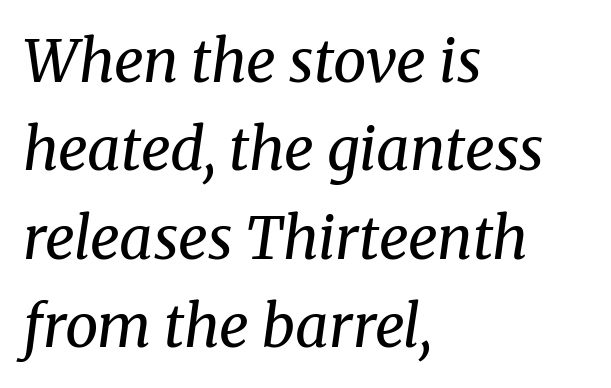
{"serif": "yes", "italic": "yes", "lean": "right", "slant_degrees": 8, "bold": "no", "weight": "regular", "width": "normal", "stroke_contrast": "medium", "x_height": "medium", "monospaced": "no", "underline": "no", "align": "left", "line_spacing": "normal", "line_spacing_ratio": 1.5, "letter_spacing": "normal", "letter_spacing_em": 0.0, "glyph_px": 59}
